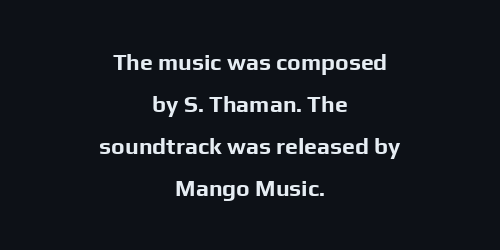
{"italic": "no", "bold": "yes", "underline": "no", "align": "center", "line_spacing_ratio": 1.82, "letter_spacing": "normal", "letter_spacing_em": 0.0, "glyph_px": 23}
